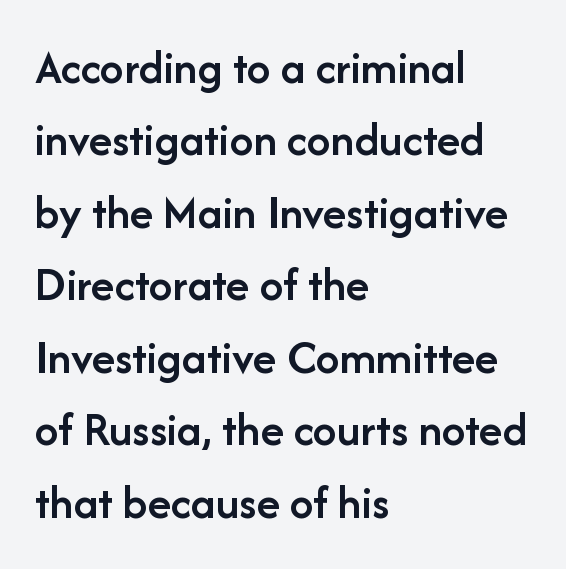
Q: Is the text bold? A: Semi-bold.
Q: Is the text italic (slanted)? A: No, it is upright.
Q: Is the typeface a serif or a sans-serif typeface? A: Sans-serif.
Q: Is the text underlined? A: No.
Q: How is the paragraph aligned? A: Left-aligned.
Q: Is the spacing between letters normal or unusually wide? A: Normal.
Q: Is the spacing between lines tight, normal or loose? A: Normal.
Q: Width (condensed, normal, or wide)? A: Normal.
Q: Stroke contrast? A: Low.
Q: x-height? A: Medium.
Q: Monospaced? A: No.
